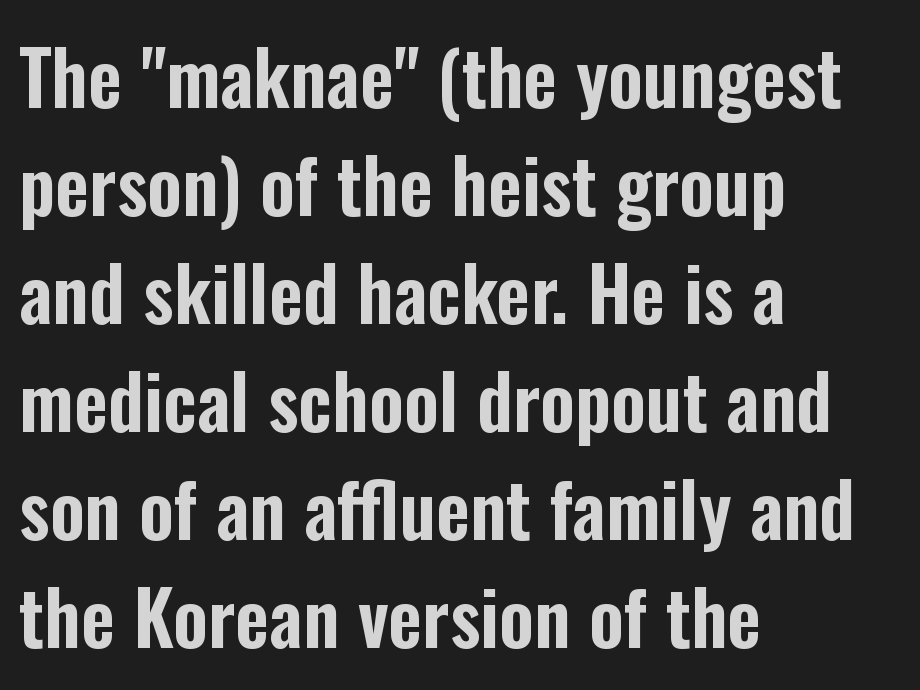
Q: Is the text italic (slanted)? A: No, it is upright.
Q: Is the typeface a serif or a sans-serif typeface? A: Sans-serif.
Q: Is the text underlined? A: No.
Q: How is the paragraph aligned? A: Left-aligned.
Q: Is the spacing between letters normal or unusually wide? A: Normal.
Q: Is the spacing between lines tight, normal or loose? A: Normal.
Q: Width (condensed, normal, or wide)? A: Condensed.
Q: Stroke contrast? A: Low.
Q: x-height? A: Medium.
Q: Monospaced? A: No.
